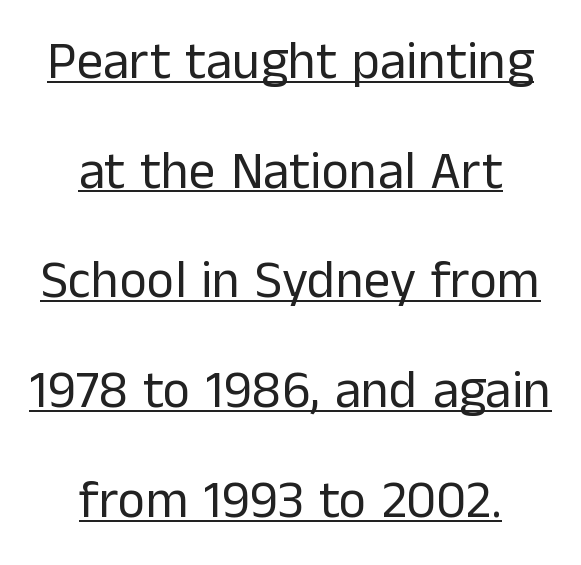
The image shows 53 px regular-weight sans-serif type, upright; set centered, loose line spacing (2.07x), normal letter spacing, underlined; low stroke contrast and a medium x-height.
